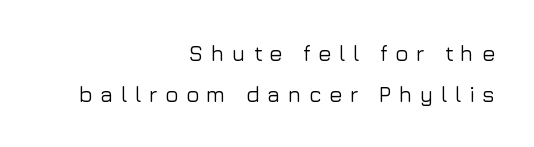
{"italic": "no", "underline": "no", "align": "right", "line_spacing_ratio": 1.87, "letter_spacing": "wide", "letter_spacing_em": 0.33, "glyph_px": 22}
